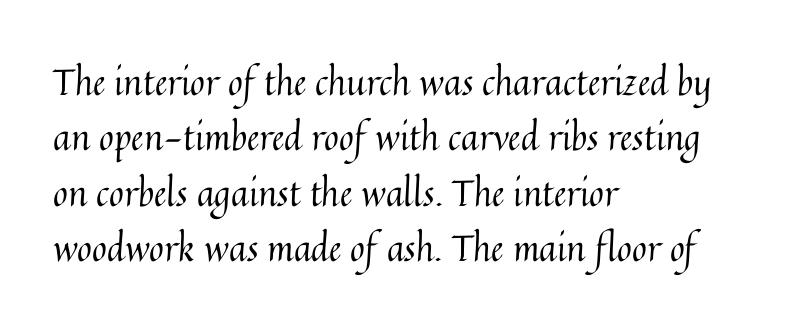
Q: Is the text bold? A: No.
Q: Is the text underlined? A: No.
Q: How is the paragraph aligned? A: Left-aligned.
Q: Is the spacing between letters normal or unusually wide? A: Normal.
Q: Is the spacing between lines tight, normal or loose? A: Normal.
Q: Width (condensed, normal, or wide)? A: Normal.
Q: Stroke contrast? A: Medium.
Q: x-height? A: Medium.
Q: Monospaced? A: No.
